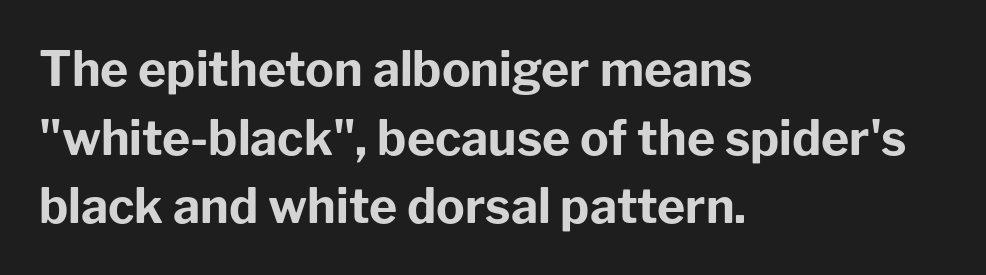
{"serif": "no", "italic": "no", "bold": "yes", "weight": "bold", "width": "normal", "stroke_contrast": "low", "x_height": "medium", "monospaced": "no", "underline": "no", "align": "left", "line_spacing": "normal", "line_spacing_ratio": 1.43, "letter_spacing": "normal", "letter_spacing_em": 0.0, "glyph_px": 48}
